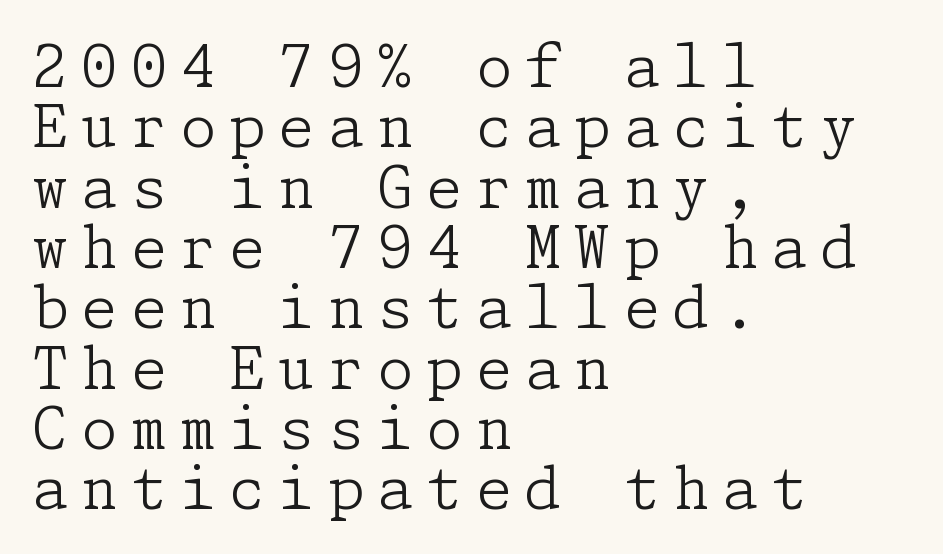
Notice how the stems are strictly vertical — no italics here. Small tapered or slab feet sit at the stroke ends, so this counts as serif. Quick note: underline off. The passage shown has open, widely tracked lettering throughout. Heaviness? Minimal to ordinary, like unemphasized prose.
